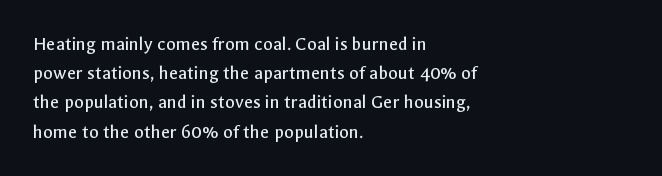
{"italic": "no", "bold": "no", "underline": "no", "align": "left", "line_spacing": "normal", "line_spacing_ratio": 1.46, "letter_spacing": "normal", "letter_spacing_em": 0.0, "glyph_px": 20}
